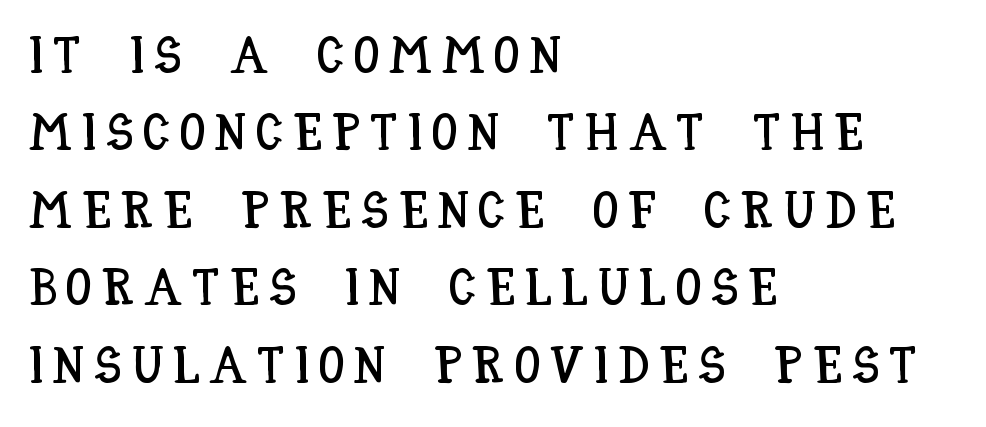
The image shows 52 px condensed type, upright; set left-aligned, normal line spacing (1.49x), not underlined; low stroke contrast and a large x-height.
